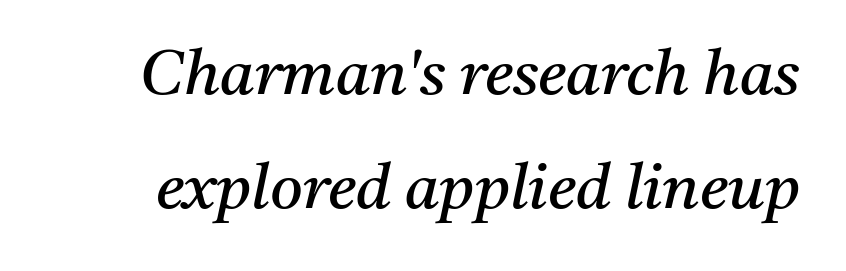
Q: Is the text bold? A: No.
Q: Is the text italic (slanted)? A: Yes, it leans right by about 11 degrees.
Q: Is the typeface a serif or a sans-serif typeface? A: Serif.
Q: Is the text underlined? A: No.
Q: Is the spacing between letters normal or unusually wide? A: Normal.
Q: Width (condensed, normal, or wide)? A: Normal.
Q: Stroke contrast? A: Medium.
Q: x-height? A: Medium.
Q: Monospaced? A: No.
